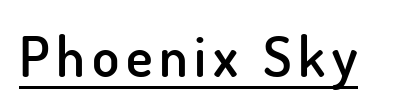
The image shows 56 px semibold sans-serif type, upright; set underlined; low stroke contrast and a small x-height.
